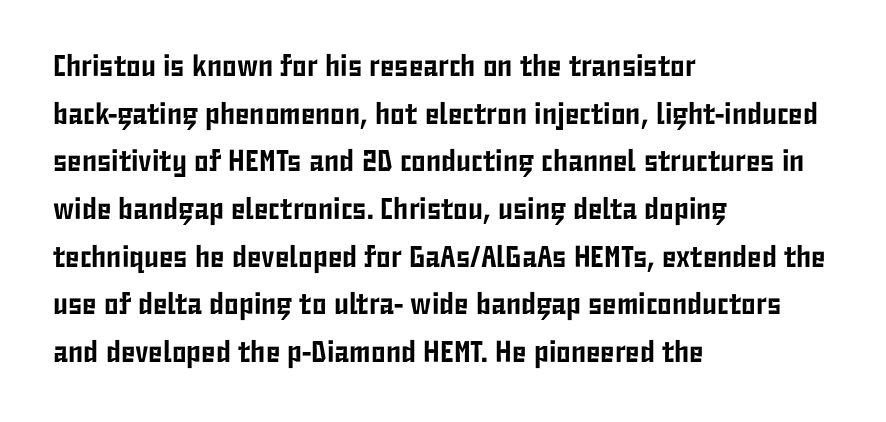
The setting favours the left margin, as ordinary paragraphs usually do. The passage shown stacks its lines at a standard gap. The strip under each line holds only bare page. Examine the stroke ends and you'll find no serifs.
